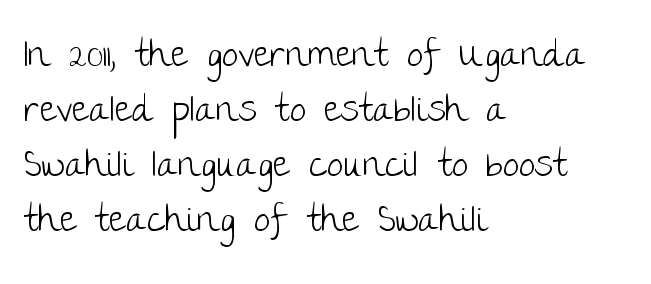
The image shows 37 px light sans-serif type, upright; set left-aligned, normal line spacing (1.49x), normal letter spacing, not underlined; low stroke contrast and a large x-height.
